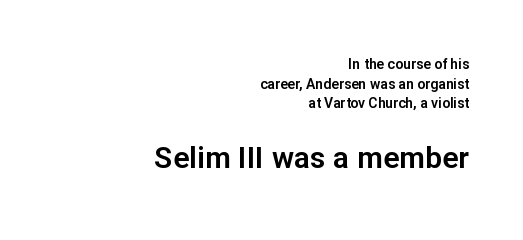
{"serif": "no", "italic": "no", "width": "normal", "stroke_contrast": "low", "x_height": "medium", "monospaced": "no", "underline": "no", "align": "right", "line_spacing": "normal", "line_spacing_ratio": 1.41, "letter_spacing": "normal", "letter_spacing_em": 0.0, "larger_block": "second", "size_ratio": 2.14, "glyph_px": 30}
